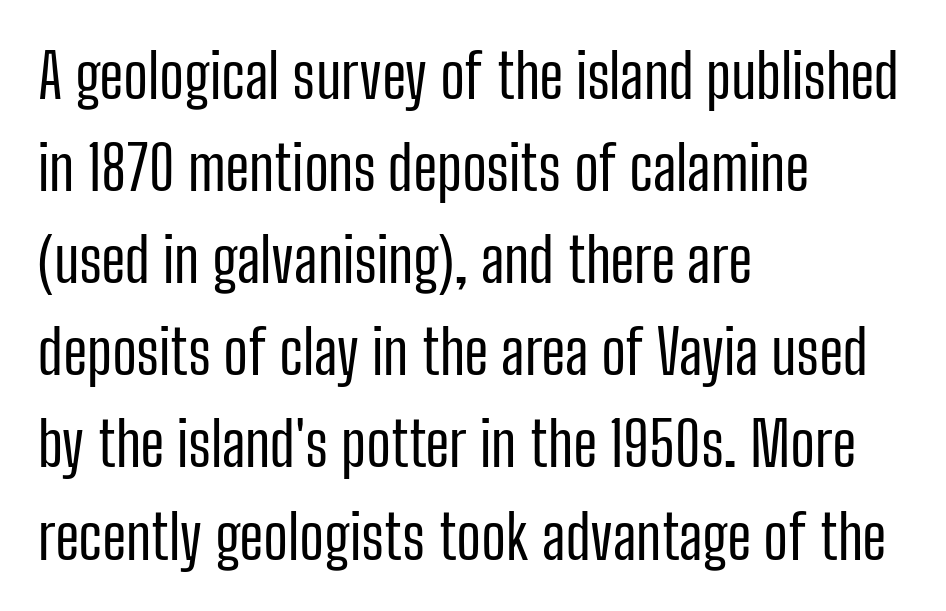
Q: Is the text bold? A: No.
Q: Is the text italic (slanted)? A: No, it is upright.
Q: Is the typeface a serif or a sans-serif typeface? A: Sans-serif.
Q: Is the text underlined? A: No.
Q: How is the paragraph aligned? A: Left-aligned.
Q: Is the spacing between letters normal or unusually wide? A: Normal.
Q: Is the spacing between lines tight, normal or loose? A: Normal.
Q: Width (condensed, normal, or wide)? A: Condensed.
Q: Stroke contrast? A: Low.
Q: x-height? A: Medium.
Q: Monospaced? A: No.
